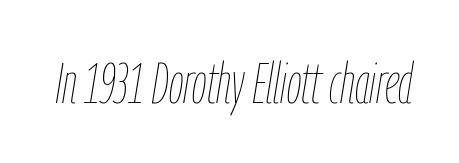
Q: Is the text bold? A: No.
Q: Is the text italic (slanted)? A: Yes, it leans right by about 9 degrees.
Q: Is the text underlined? A: No.
Q: Is the spacing between letters normal or unusually wide? A: Normal.
Q: Width (condensed, normal, or wide)? A: Condensed.
Q: Stroke contrast? A: Low.
Q: x-height? A: Medium.
Q: Monospaced? A: No.
